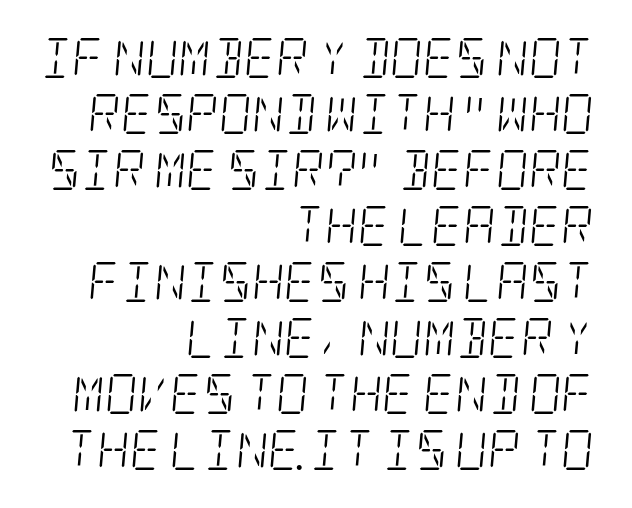
The image shows 40 px light, condensed serif type, italic (leaning right); set right-aligned, normal line spacing (1.4x), normal letter spacing, not underlined; low stroke contrast and a large x-height.
